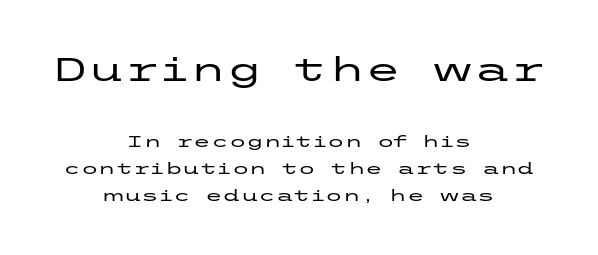
{"serif": "no", "italic": "no", "width": "wide", "stroke_contrast": "low", "x_height": "medium", "underline": "no", "align": "center", "line_spacing": "normal", "line_spacing_ratio": 1.68, "letter_spacing": "normal", "letter_spacing_em": 0.0, "larger_block": "first", "size_ratio": 2.06, "glyph_px": 33}
